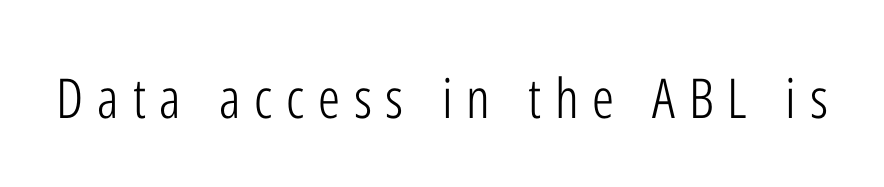
Q: Is the text bold? A: No.
Q: Is the text italic (slanted)? A: No, it is upright.
Q: Is the typeface a serif or a sans-serif typeface? A: Sans-serif.
Q: Is the text underlined? A: No.
Q: Is the spacing between letters normal or unusually wide? A: Unusually wide.
Q: Width (condensed, normal, or wide)? A: Condensed.
Q: Stroke contrast? A: Low.
Q: x-height? A: Medium.
Q: Monospaced? A: No.
